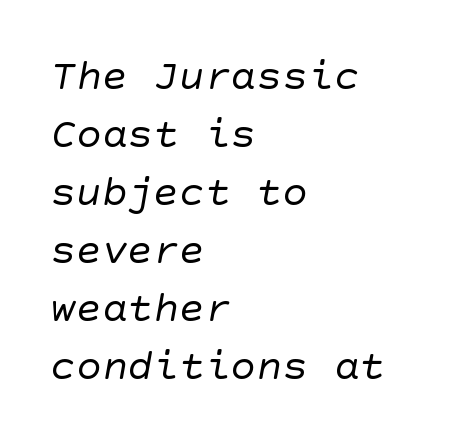
The image shows 43 px regular-weight sans-serif type; set left-aligned, normal line spacing (1.35x), normal letter spacing, not underlined; low stroke contrast and a large x-height.
